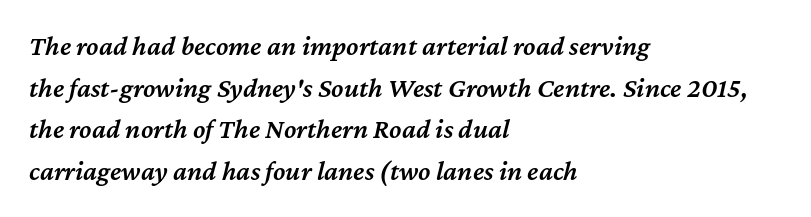
Each new line begins a customary step beneath the previous one. There is no visible air inserted between adjacent glyphs. Note the varied advance widths — an 'i' is clearly narrower than an 'm'. Semibold letterforms, between regular and bold. The words here are not underlined.
